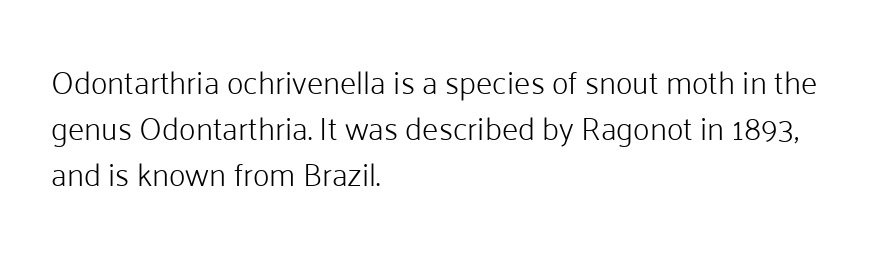
The image shows 32 px light sans-serif type, upright; set left-aligned, normal line spacing (1.44x), normal letter spacing, not underlined; low stroke contrast and a medium x-height.
